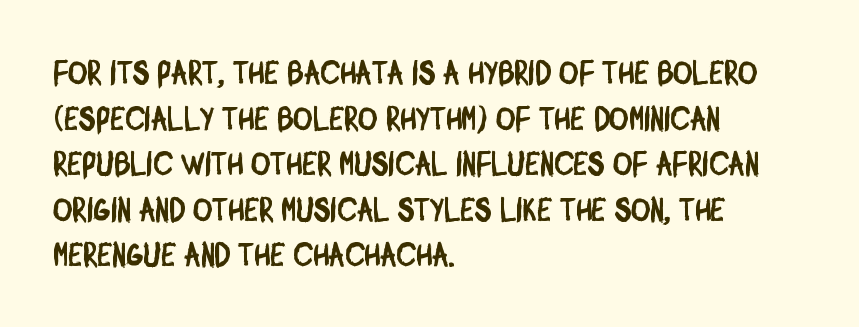
The image shows 33 px condensed sans-serif type; set left-aligned, normal line spacing (1.38x), normal letter spacing, not underlined; low stroke contrast and a large x-height.
